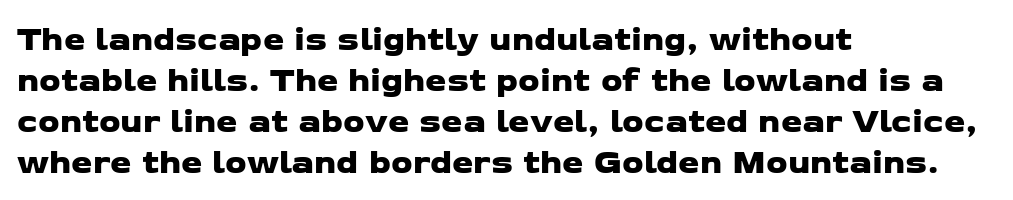
The image shows 34 px wide sans-serif type; set left-aligned, line spacing 1.21x, normal letter spacing, not underlined; low stroke contrast and a medium x-height.
